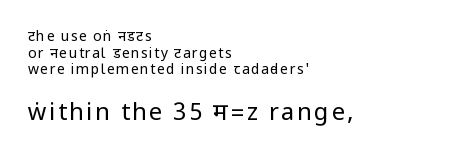
The paragraph has a hard left edge and a soft right edge. Check under the words: just untouched page. You get the small type first, then a jump to larger type. A light-to-regular cut is what we see here. The specimen reads as upright at a glance.
